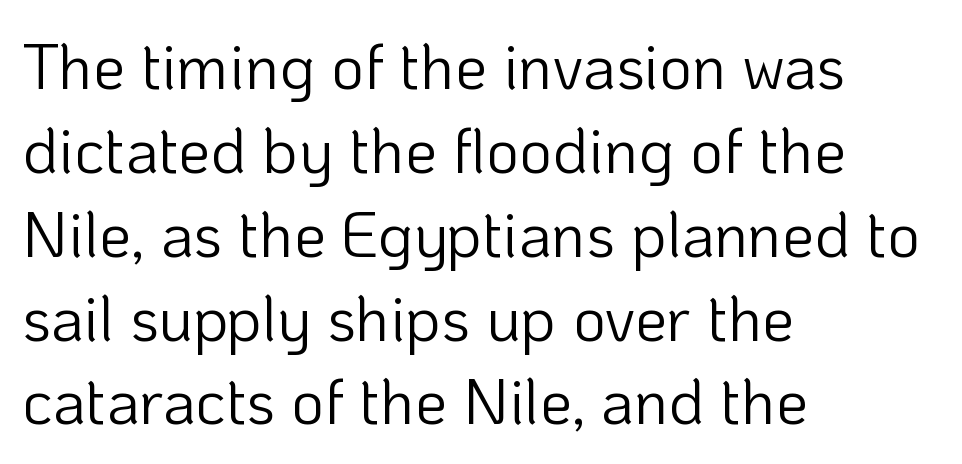
Q: Is the text bold? A: No.
Q: Is the text italic (slanted)? A: No, it is upright.
Q: Is the typeface a serif or a sans-serif typeface? A: Sans-serif.
Q: Is the text underlined? A: No.
Q: How is the paragraph aligned? A: Left-aligned.
Q: Is the spacing between letters normal or unusually wide? A: Normal.
Q: Is the spacing between lines tight, normal or loose? A: Normal.
Q: Width (condensed, normal, or wide)? A: Normal.
Q: Stroke contrast? A: Low.
Q: x-height? A: Medium.
Q: Monospaced? A: No.
